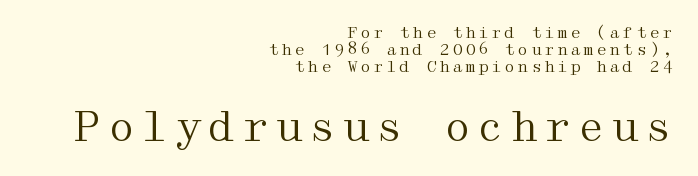
Compared with typical paragraphs, the rows here are closer together. Nothing heavy about these letters — not bold at all. This sample uses a serif face. These lines were composed using upright roman letters.
